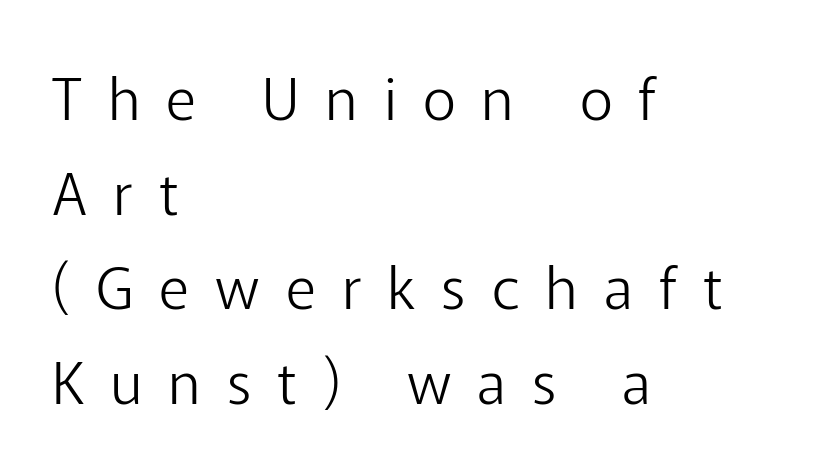
Q: Is the text bold? A: No.
Q: Is the text italic (slanted)? A: No, it is upright.
Q: Is the typeface a serif or a sans-serif typeface? A: Sans-serif.
Q: Is the text underlined? A: No.
Q: How is the paragraph aligned? A: Left-aligned.
Q: Is the spacing between letters normal or unusually wide? A: Unusually wide.
Q: Is the spacing between lines tight, normal or loose? A: Normal.
Q: Width (condensed, normal, or wide)? A: Normal.
Q: Stroke contrast? A: Low.
Q: x-height? A: Medium.
Q: Monospaced? A: No.
